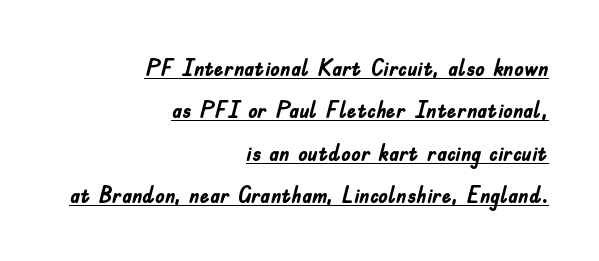
{"bold": "yes", "underline": "yes", "align": "right", "line_spacing_ratio": 1.77, "letter_spacing": "normal", "letter_spacing_em": 0.0, "glyph_px": 24}
